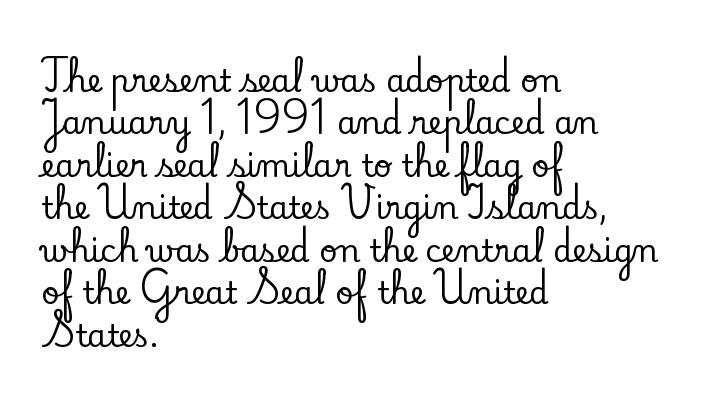
The passage shown is typed in a proportional face where columns would drift. Font category for this specimen: serif. Lines of text with bare space underneath. In terms of posture, this sample is upright. Inter-character spacing is left at the font's built-in metrics.
